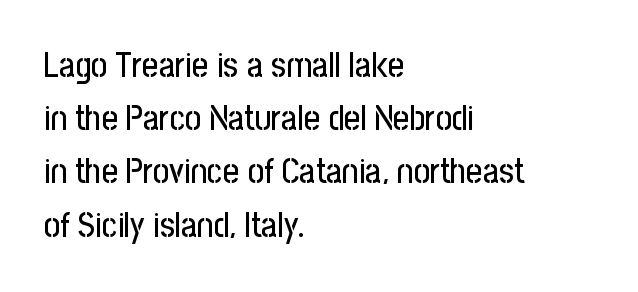
{"serif": "no", "italic": "no", "width": "condensed", "stroke_contrast": "low", "x_height": "medium", "monospaced": "no", "underline": "no", "align": "left", "line_spacing": "normal", "line_spacing_ratio": 1.52, "letter_spacing": "normal", "letter_spacing_em": 0.0, "glyph_px": 35}
